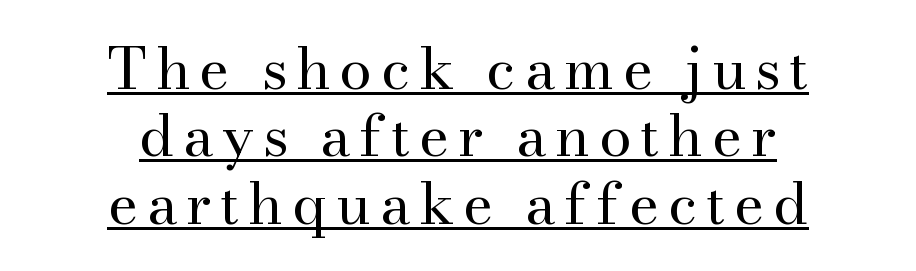
One-word summary of the alignment: center. Varying glyph widths throughout — classic text-font behaviour. The face looks like a standard text weight, possibly lighter. Every character sits straight up, as roman type does. Each line of the rendering has a horizontal stroke beneath the glyphs.
